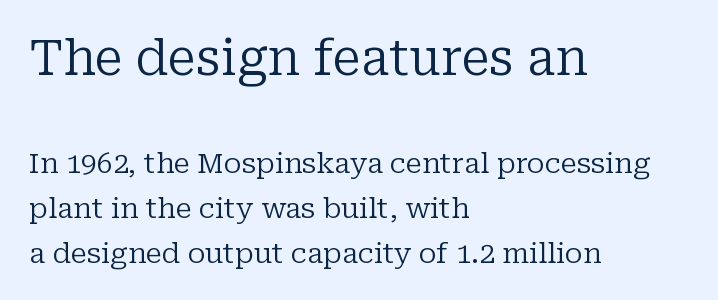
The image shows 49 px regular-weight serif type, upright; set left-aligned, normal line spacing (1.61x), normal letter spacing, not underlined; the first (top) block is 1.75x larger; low stroke contrast and a medium x-height.
